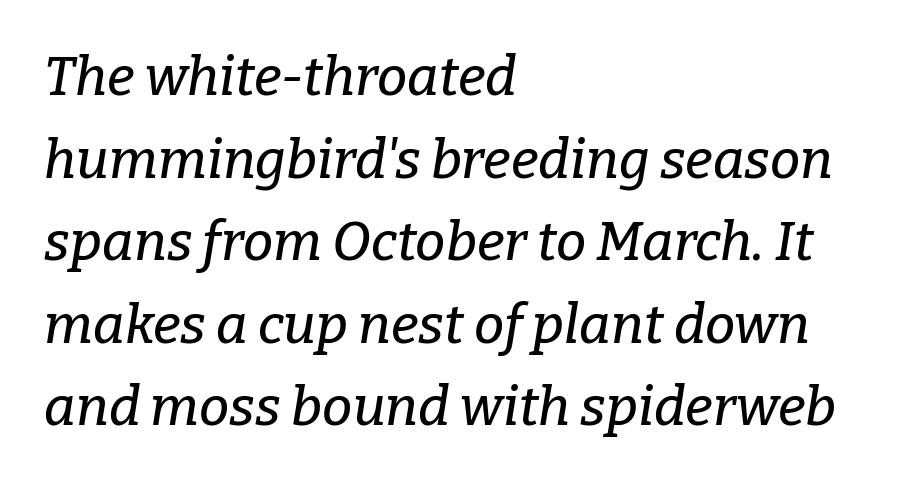
The image shows 54 px serif type, italic (leaning right); set left-aligned, normal line spacing (1.53x), normal letter spacing, not underlined; low stroke contrast and a medium x-height.
